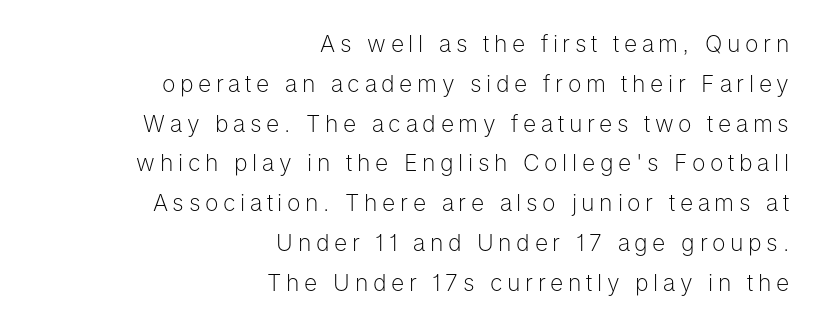
Caption: face not bold, strokes unweighted. Tracking value appears strongly positive — letters spread wide. This sample uses an upright cut, with every glyph sitting square on the baseline. Honestly, there is no underline to notice here at all. Right-aligned paragraph, ragged on the left.
